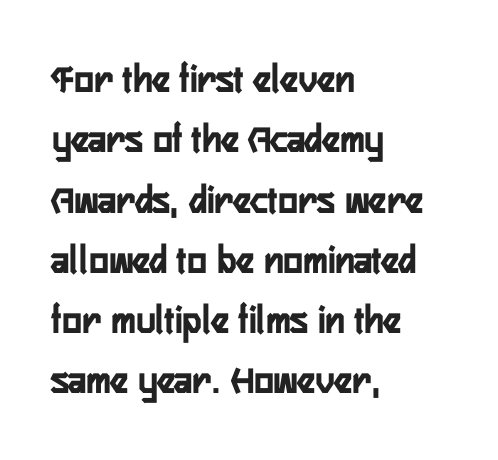
Inter-character spacing is left at the font's built-in metrics. I'd call this a sans setting — the letters go barefoot. Each line starts at the same left margin while the right side varies. The axis of the letterforms is exactly vertical. Any mark beneath the type? The region is blank. The passage shown is typed in a proportional face where columns would drift.
